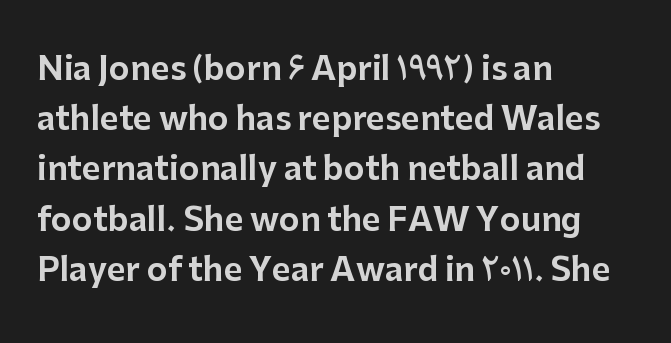
Do the characters align in a grid? No, the font is proportional. Style check: upright. You can tell from the bare stems that sans-serif type was used. This sample is left-justified, so line endings fall wherever the words run out. The gaps between neighbouring characters are ordinary and unremarkable. Interline gaps are of average width in this sample.
